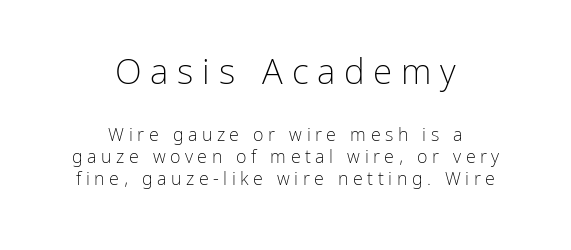
The image shows 35 px light sans-serif type, upright; set centered, line spacing 1.22x, unusually wide letter spacing (+0.25 em), not underlined; the first (top) block is 1.94x larger; low stroke contrast and a medium x-height.
